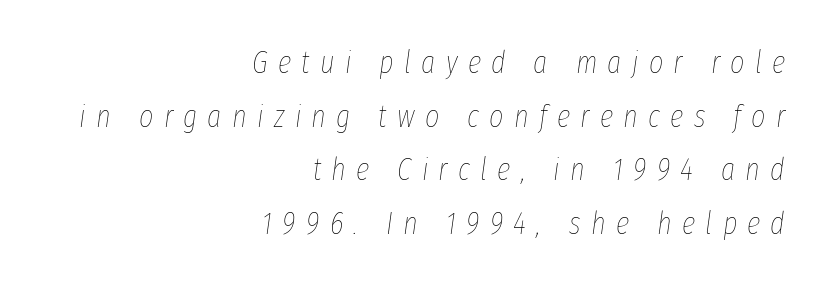
{"italic": "yes", "lean": "right", "slant_degrees": 8, "bold": "no", "weight": "thin", "width": "condensed", "stroke_contrast": "low", "x_height": "medium", "monospaced": "no", "underline": "no", "align": "right", "line_spacing_ratio": 1.73, "letter_spacing": "wide", "letter_spacing_em": 0.33, "glyph_px": 31}
